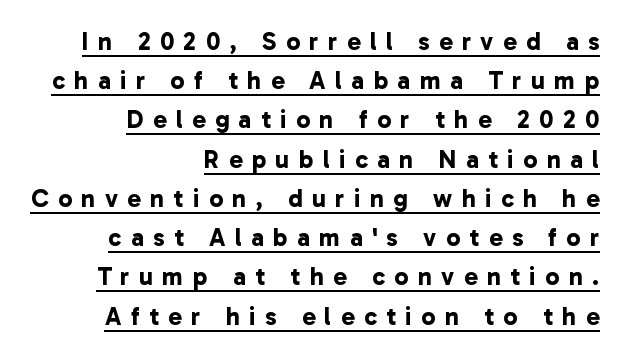
Typographic density is high because the face is bold. The letters are spread apart with noticeably loose tracking. The rendering uses the underline text-decoration. The paragraph shown leans on its right margin. What's the leading like? Ordinary, nothing unusual.
